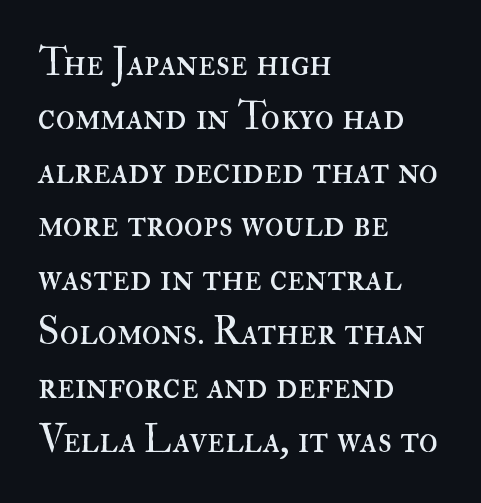
The words here are not underlined. A roman cut, with each character standing at attention. You could not count columns in this text — the font is proportionally spaced. The typesetter chose a ragged-right arrangement here.
